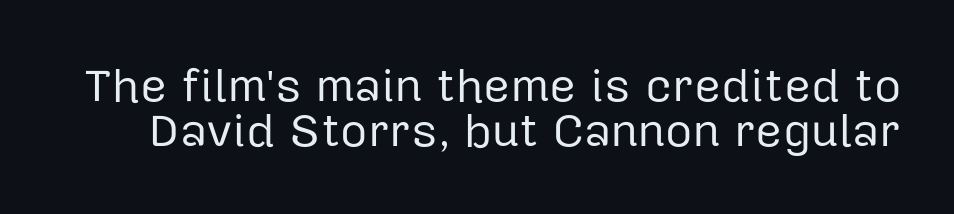
The image shows 47 px regular-weight sans-serif type, upright; set tight line spacing (0.95x), normal letter spacing, not underlined; low stroke contrast and a medium x-height.
